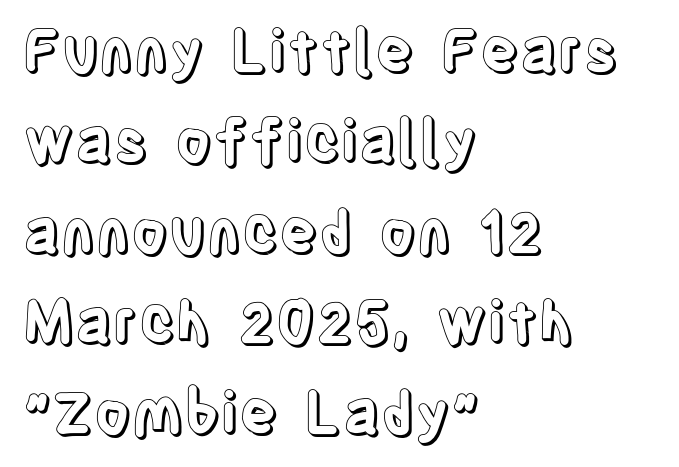
The image shows 58 px condensed type, upright; set left-aligned, normal line spacing (1.56x), normal letter spacing, not underlined; a large x-height.
